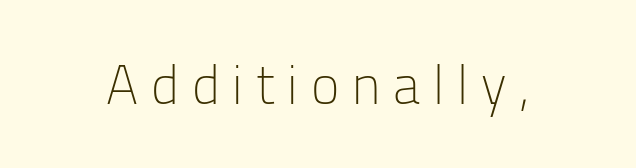
The image shows 54 px light sans-serif type, upright; set centered, unusually wide letter spacing (+0.24 em), not underlined; low stroke contrast and a medium x-height.
